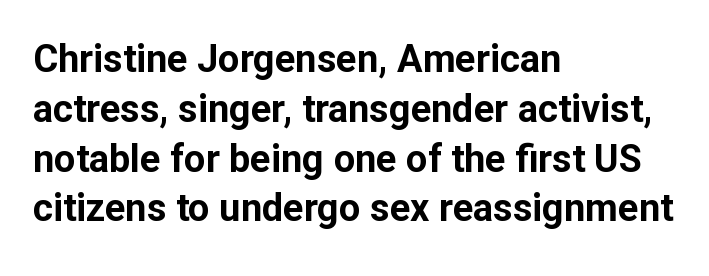
Q: Is the text bold? A: Yes.
Q: Is the text italic (slanted)? A: No, it is upright.
Q: Is the typeface a serif or a sans-serif typeface? A: Sans-serif.
Q: Is the text underlined? A: No.
Q: How is the paragraph aligned? A: Left-aligned.
Q: Is the spacing between letters normal or unusually wide? A: Normal.
Q: Is the spacing between lines tight, normal or loose? A: Normal.
Q: Width (condensed, normal, or wide)? A: Normal.
Q: Stroke contrast? A: Low.
Q: x-height? A: Medium.
Q: Monospaced? A: No.
